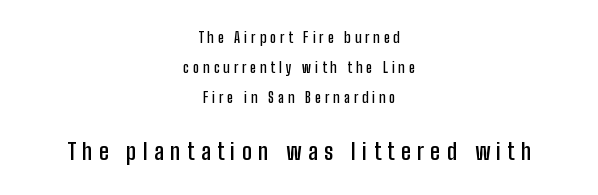
Q: Is the text bold? A: Semi-bold.
Q: Is the text italic (slanted)? A: No, it is upright.
Q: Is the text underlined? A: No.
Q: How is the paragraph aligned? A: Centered.
Q: Is the spacing between letters normal or unusually wide? A: Unusually wide.
Q: Is the spacing between lines tight, normal or loose? A: Loose.
Q: Which block of text is set in a larger size, the first (top) or the second (bottom)? A: The second (bottom) one.
